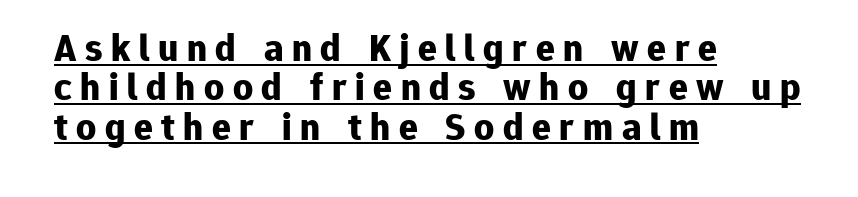
Rendered with straight, roman letterforms. The rendering uses natural spacing where letterforms have individual widths. A student would call this left alignment; a typographer would say flush left, rag right. Nope, no serifs anywhere on these letters. The horizontal fit of the characters is loose and conspicuously gappy.
